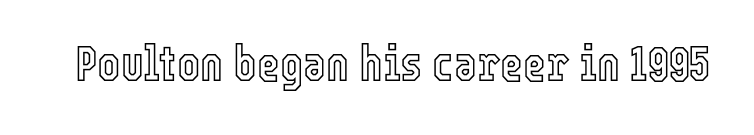
{"italic": "no", "width": "condensed", "x_height": "medium", "monospaced": "no", "underline": "no", "letter_spacing": "normal", "letter_spacing_em": 0.0, "glyph_px": 49}
